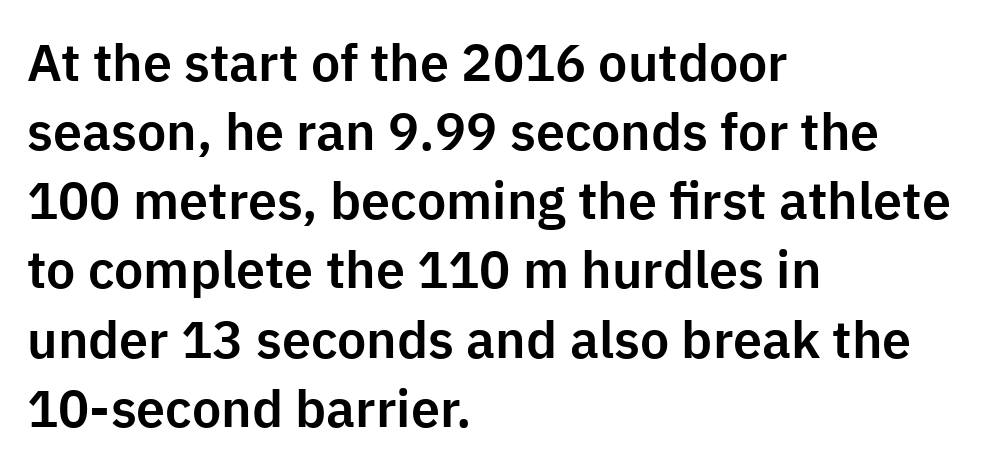
The rendering uses a moderate line-height, typical for paragraphs. Examine the stroke ends and you'll find no serifs. The lines in this sample share a left origin and differ only in where they stop. In terms of posture, this sample is upright. Here the designer chose a conventional face with non-uniform glyph widths.
